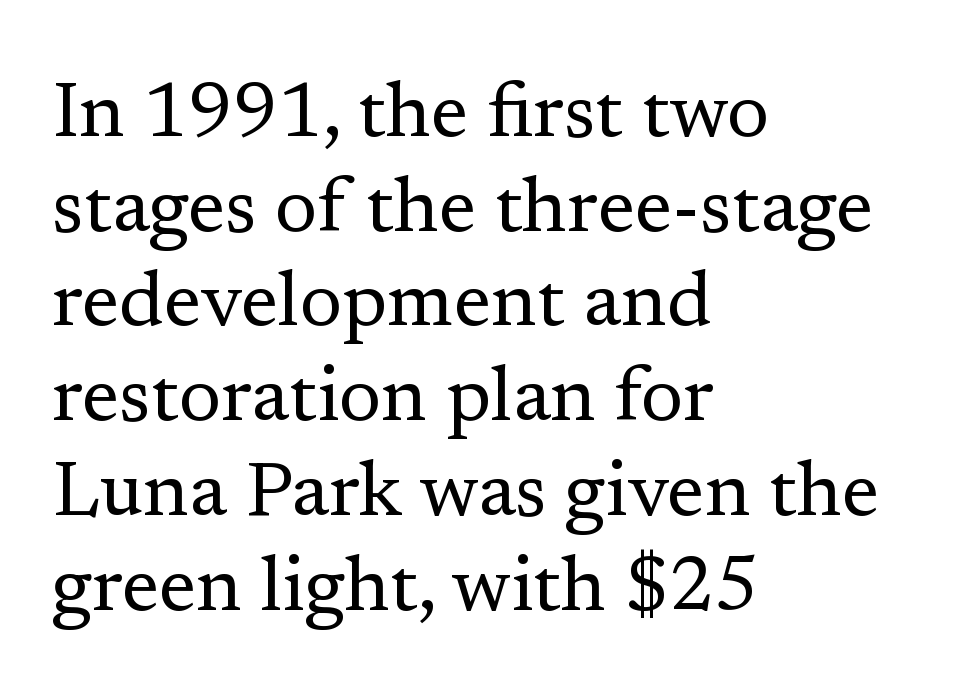
This sample is left-justified, so line endings fall wherever the words run out. Students, note that the glyphs here touch the page at normal intervals. Rendered with straight, roman letterforms. Each letter's strokes conclude with small projecting serifs.
